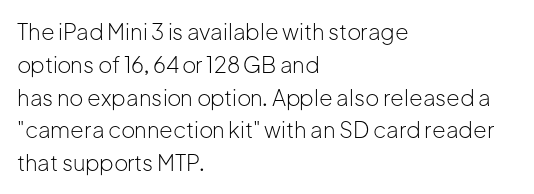
The image shows 22 px text type, upright; set left-aligned, normal line spacing (1.49x), normal letter spacing, not underlined.
